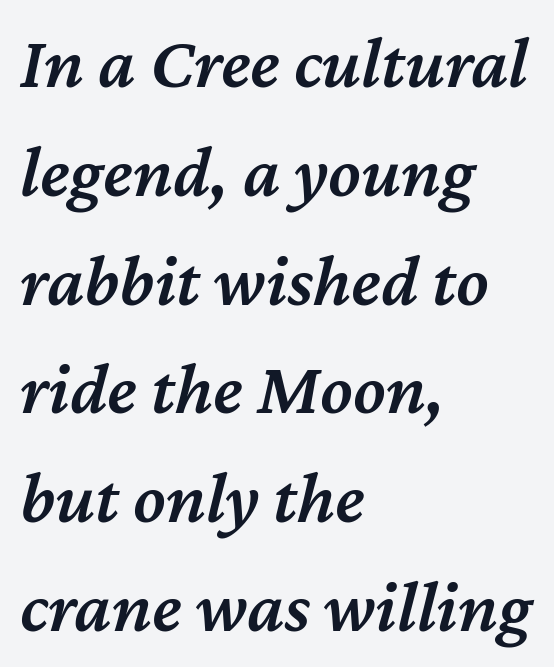
Q: Is the text bold? A: Semi-bold.
Q: Is the text italic (slanted)? A: Yes, it leans right by about 12 degrees.
Q: Is the text underlined? A: No.
Q: How is the paragraph aligned? A: Left-aligned.
Q: Is the spacing between letters normal or unusually wide? A: Normal.
Q: Is the spacing between lines tight, normal or loose? A: Normal.
Q: Width (condensed, normal, or wide)? A: Normal.
Q: Stroke contrast? A: Medium.
Q: x-height? A: Medium.
Q: Monospaced? A: No.
